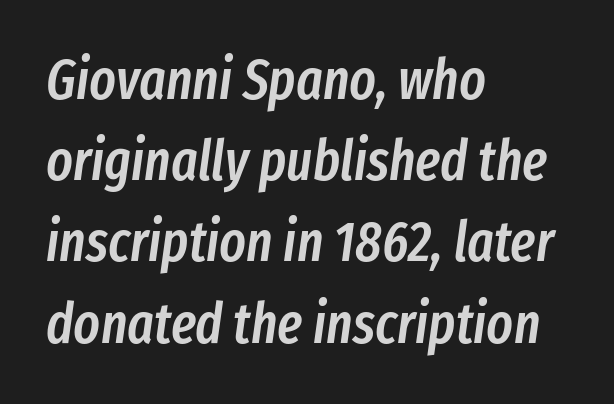
One-word summary of the alignment: left. Caption: semibold face, moderately heavy strokes. Letter spacing: default. Spacing verdict: proportional, widths tailored to each character. An italicized treatment has been applied to the whole sample.
